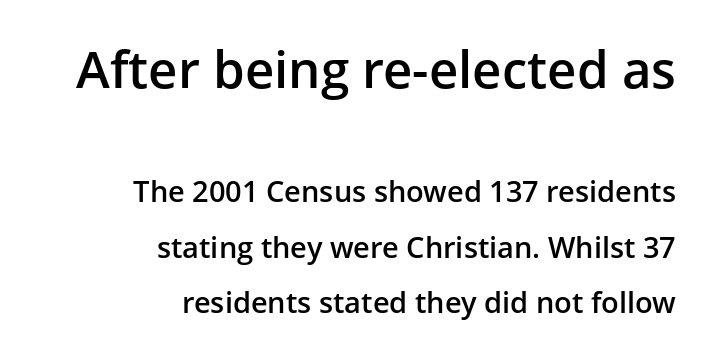
Ascenders rise straight up at ninety degrees. The face used here appears at its bigger size in the upper chunk. Clear beneath every line of the passage. What's the leading like? Stretched, with rows far apart. If you drew a ruler down the right edge, every line would touch it. Looks like regular typesetting: each glyph gets only the width it needs.
